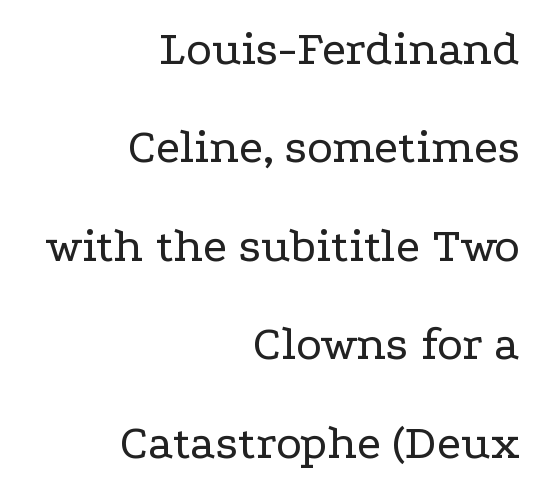
The image shows 49 px regular-weight, wide serif type, upright; set right-aligned, loose line spacing (2.01x), normal letter spacing, not underlined; low stroke contrast and a medium x-height.
